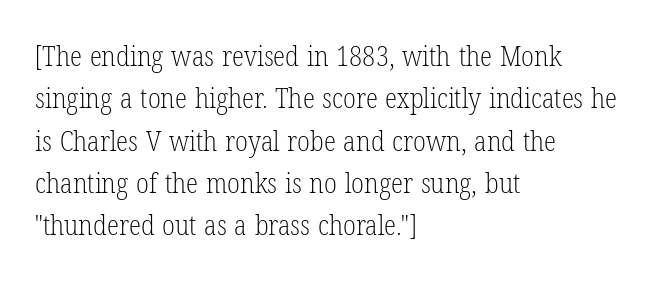
This is the regular roman posture of the typeface. Nobody drew a line under any word here. Little horizontal feet cap the strokes, marking this as serif type. The space between consecutive lines is moderate. Looks like regular typesetting: each glyph gets only the width it needs. Horizontal alignment here is leftward, the default for most running prose.
